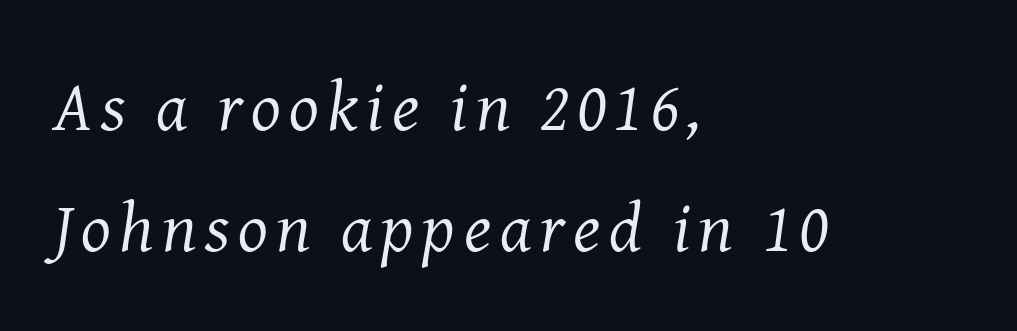
Observe the serifs anchoring each vertical stroke in this sample. The text carries the slant typical of an italic or oblique font. Weight class: somewhere from thin through regular. These lines stack with their left ends in a neat column. Any mark beneath the type? The region is blank. Proportional: the letters do not fall into vertical columns.
